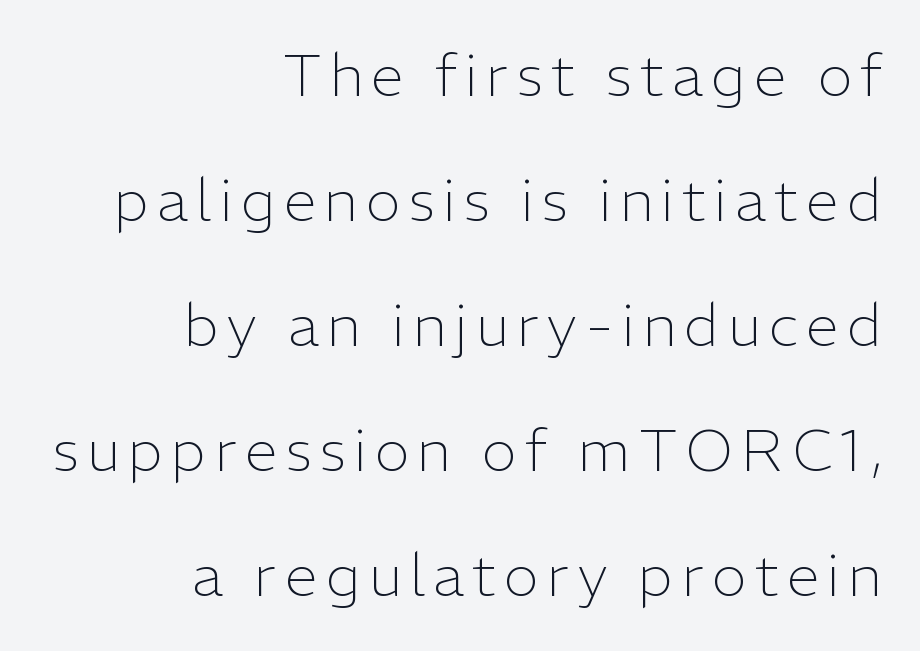
Ordinary non-slanted type is in use. Caption: face not bold, strokes unweighted. Check under the words: just untouched page. Is this a sans? Yes — the strokes have no serifs.
